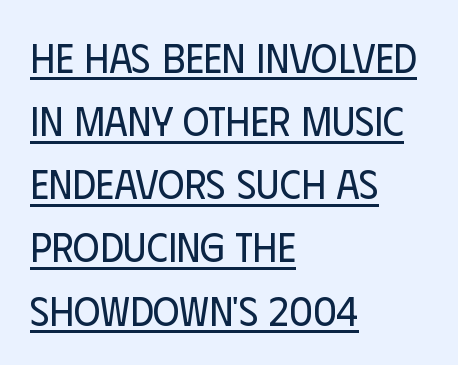
Leftover space on each line is placed entirely after the last word. This is sans-serif lettering, the kind often seen on screens and signage. The lettering holds an erect, upright posture throughout. Varying glyph widths throughout — classic text-font behaviour. Beneath each row of characters lies a ruled line. Glyph-to-glyph distance matches everyday printed text.
